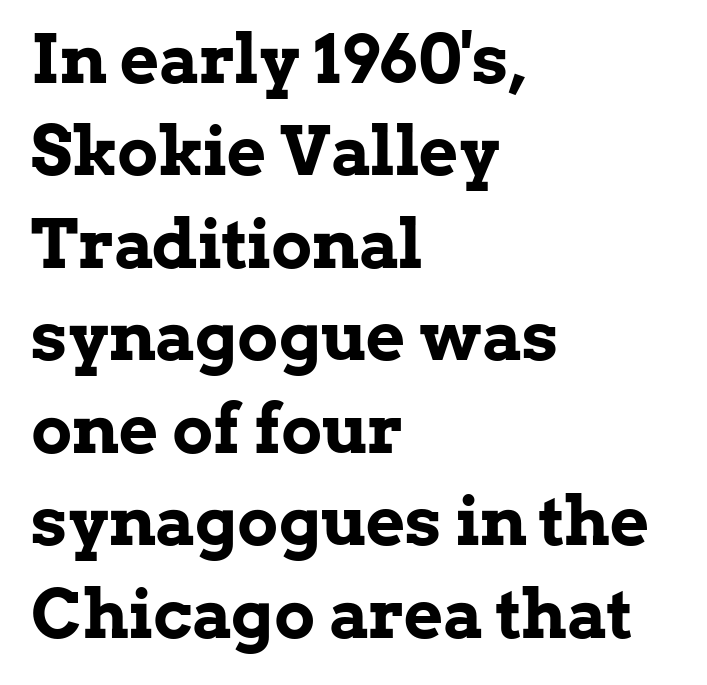
{"serif": "yes", "italic": "no", "bold": "yes", "weight": "bold", "width": "normal", "stroke_contrast": "low", "x_height": "medium", "monospaced": "no", "underline": "no", "align": "left", "line_spacing": "normal", "line_spacing_ratio": 1.36, "letter_spacing": "normal", "letter_spacing_em": 0.0, "glyph_px": 68}
